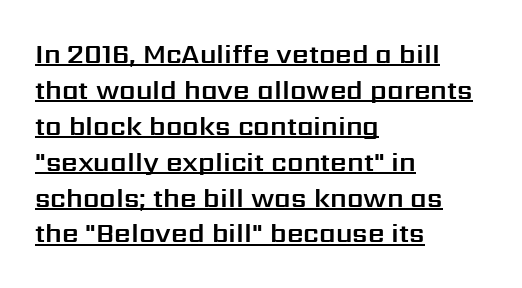
Q: Is the text italic (slanted)? A: No, it is upright.
Q: Is the text underlined? A: Yes.
Q: How is the paragraph aligned? A: Left-aligned.
Q: Is the spacing between letters normal or unusually wide? A: Normal.
Q: Is the spacing between lines tight, normal or loose? A: Normal.
